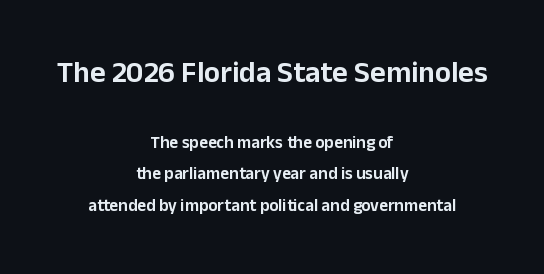
Q: Is the text italic (slanted)? A: No, it is upright.
Q: Is the typeface a serif or a sans-serif typeface? A: Sans-serif.
Q: Is the text underlined? A: No.
Q: How is the paragraph aligned? A: Centered.
Q: Is the spacing between letters normal or unusually wide? A: Normal.
Q: Which block of text is set in a larger size, the first (top) or the second (bottom)? A: The first (top) one.
Q: Width (condensed, normal, or wide)? A: Normal.
Q: Stroke contrast? A: Low.
Q: x-height? A: Medium.
Q: Monospaced? A: No.
